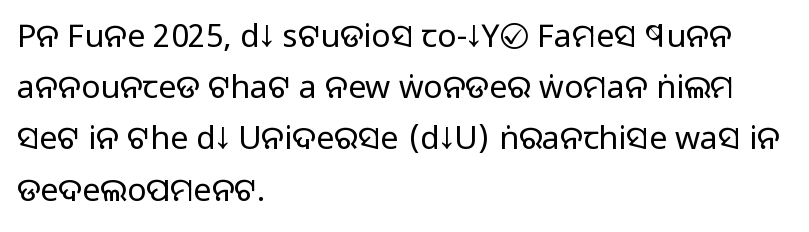
Q: Is the text bold? A: No.
Q: Is the text italic (slanted)? A: No, it is upright.
Q: Is the typeface a serif or a sans-serif typeface? A: Sans-serif.
Q: Is the text underlined? A: No.
Q: How is the paragraph aligned? A: Left-aligned.
Q: Is the spacing between letters normal or unusually wide? A: Normal.
Q: Is the spacing between lines tight, normal or loose? A: Normal.
Q: Width (condensed, normal, or wide)? A: Normal.
Q: Stroke contrast? A: Low.
Q: x-height? A: Large.
Q: Monospaced? A: No.
